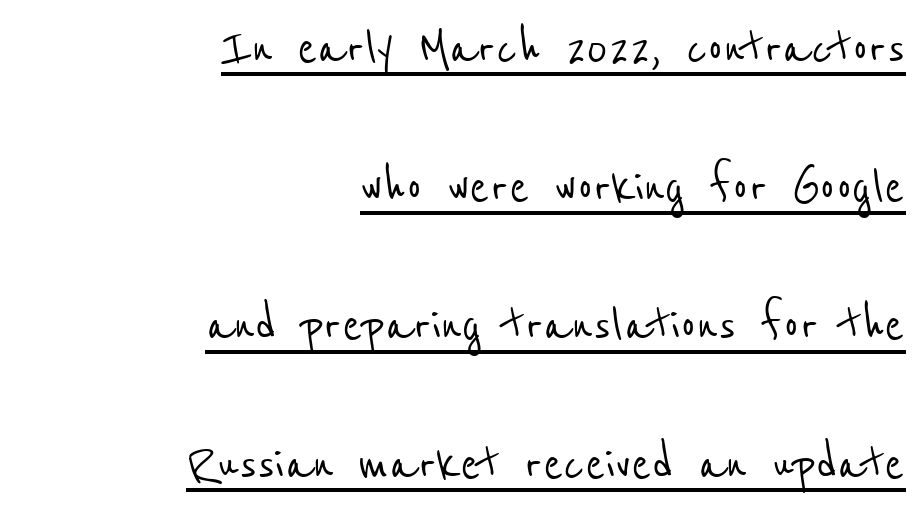
Short and long lines alike share a common ending point at right. The specimen includes a rule beneath the text block's lines. This block would shrink considerably if given ordinary leading; it's expanded now. The letters advance in unequal steps, a hallmark of proportional type. The letterforms sit shoulder to shoulder at normal distance. Nothing sits at the stroke ends, so this counts as sans-serif.
